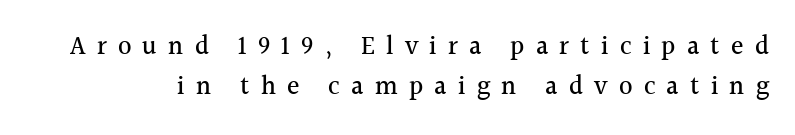
A roman cut, with each character standing at attention. Vertical spacing — default. Nobody drew a line under any word here. The letterforms stand isolated, each surrounded by extra space.
